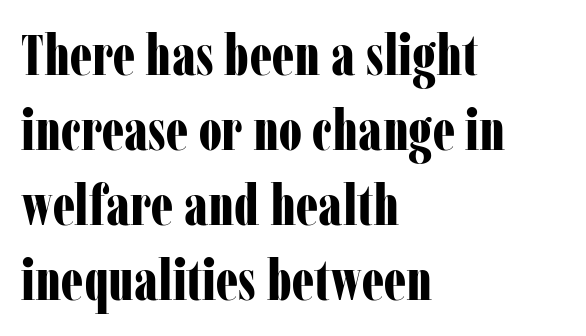
Q: Is the text bold? A: Yes.
Q: Is the text italic (slanted)? A: No, it is upright.
Q: Is the typeface a serif or a sans-serif typeface? A: Serif.
Q: Is the text underlined? A: No.
Q: How is the paragraph aligned? A: Left-aligned.
Q: Is the spacing between letters normal or unusually wide? A: Normal.
Q: Is the spacing between lines tight, normal or loose? A: Normal.
Q: Width (condensed, normal, or wide)? A: Condensed.
Q: Stroke contrast? A: Low.
Q: x-height? A: Medium.
Q: Monospaced? A: No.
